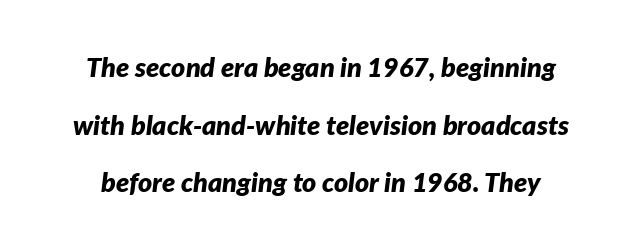
Here the glyphs are tracked normally, forming tight word shapes. Lines of text with bare space underneath. Does the weight exceed regular? Yes, all the way to bold. Regarding leading, the lines here are spaced well apart.
